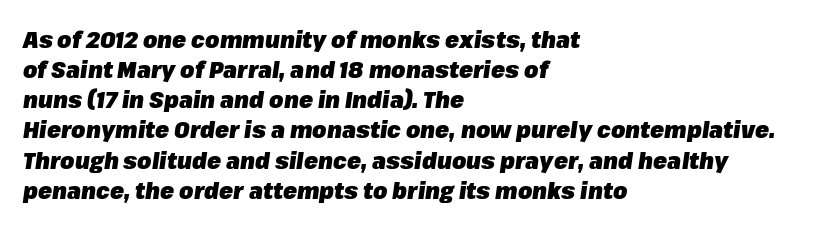
Q: Is the text bold? A: Yes.
Q: Is the text italic (slanted)? A: Yes, it leans right by about 8 degrees.
Q: Is the text underlined? A: No.
Q: How is the paragraph aligned? A: Left-aligned.
Q: Is the spacing between letters normal or unusually wide? A: Normal.
Q: Is the spacing between lines tight, normal or loose? A: Normal.
